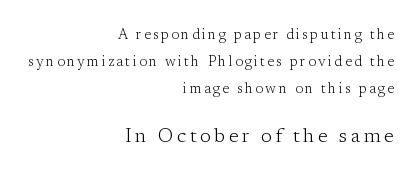
Q: Is the text bold? A: No.
Q: Is the text italic (slanted)? A: No, it is upright.
Q: Is the text underlined? A: No.
Q: How is the paragraph aligned? A: Right-aligned.
Q: Is the spacing between lines tight, normal or loose? A: Loose.
Q: Which block of text is set in a larger size, the first (top) or the second (bottom)? A: The second (bottom) one.
